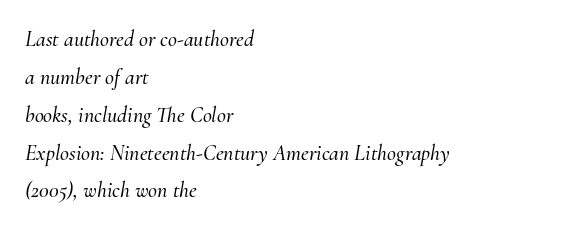
This is oblique type, the kind used for emphasis or titles. Line beginnings align vertically; line endings do not. Observe the ordinary spacing: letters are neighbours, not strangers. The passage shown is not underscored anywhere.
